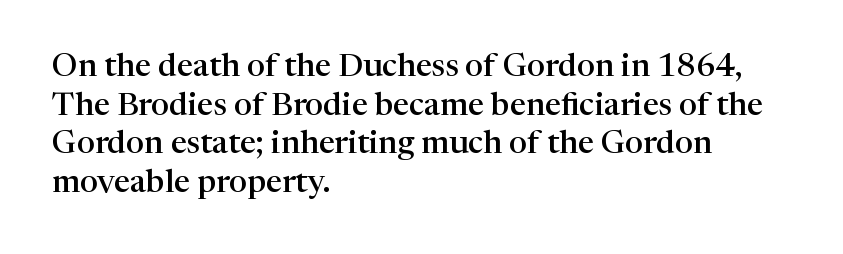
The image shows 32 px semibold serif type, upright; set left-aligned, line spacing 1.21x, normal letter spacing, not underlined; high stroke contrast and a medium x-height.
